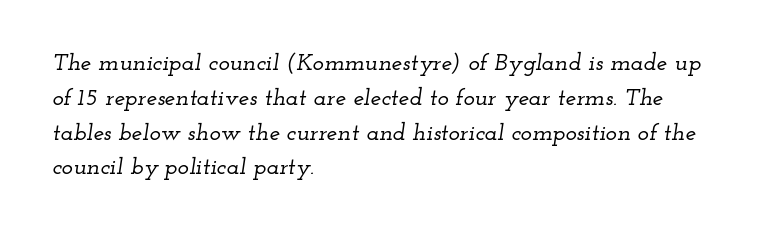
{"italic": "yes", "lean": "right", "slant_degrees": 12, "underline": "no", "align": "left", "line_spacing": "normal", "line_spacing_ratio": 1.45, "letter_spacing": "normal", "letter_spacing_em": 0.0, "glyph_px": 24}
